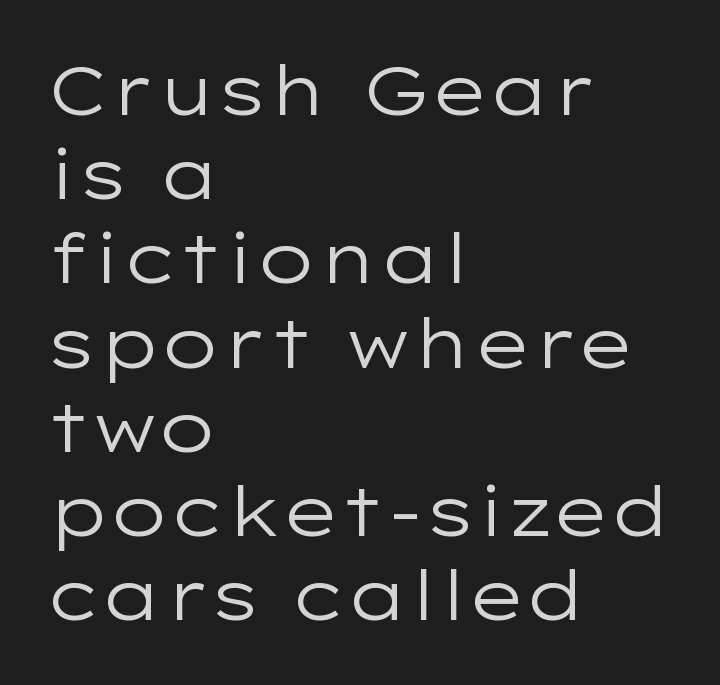
Q: Is the text bold? A: No.
Q: Is the text italic (slanted)? A: No, it is upright.
Q: Is the typeface a serif or a sans-serif typeface? A: Sans-serif.
Q: Is the text underlined? A: No.
Q: How is the paragraph aligned? A: Left-aligned.
Q: Is the spacing between letters normal or unusually wide? A: Normal.
Q: Width (condensed, normal, or wide)? A: Wide.
Q: Stroke contrast? A: Low.
Q: x-height? A: Medium.
Q: Monospaced? A: No.
